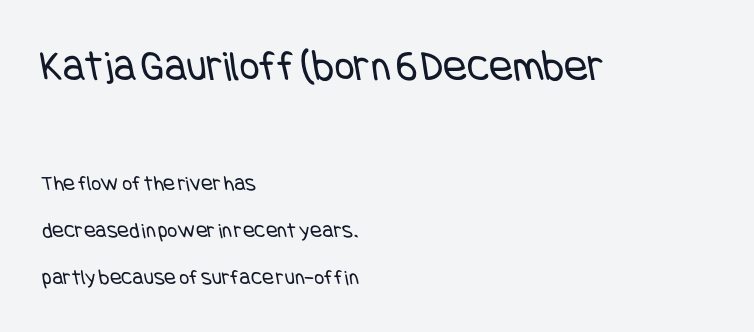
{"serif": "no", "bold": "no", "weight": "regular", "width": "condensed", "stroke_contrast": "low", "x_height": "large", "underline": "no", "align": "left", "line_spacing": "loose", "line_spacing_ratio": 2.13, "letter_spacing": "normal", "letter_spacing_em": 0.0, "larger_block": "first", "size_ratio": 2.0, "glyph_px": 44}
